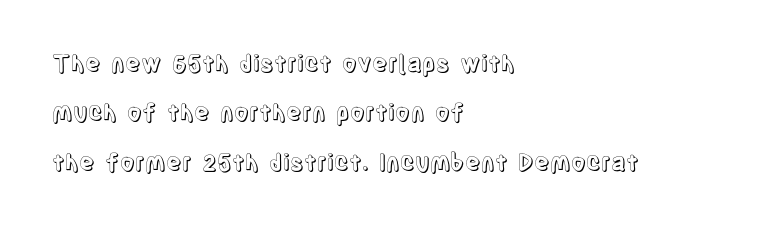
{"italic": "no", "underline": "no", "align": "left", "line_spacing": "loose", "line_spacing_ratio": 2.15, "letter_spacing": "normal", "letter_spacing_em": 0.0, "glyph_px": 23}
